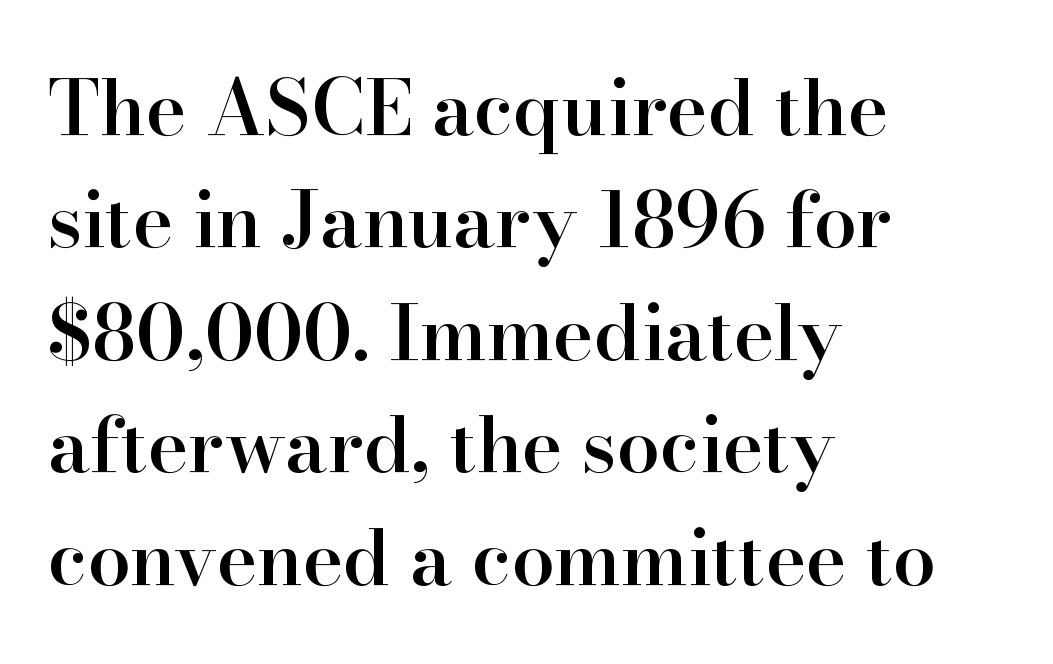
Quick note: underline off. This is moderately heavy type, rendered in semibold. Typeset ragged right — the left edge is the straight one. A typesetter would call this proportional, since set widths differ per character. This is the regular roman posture of the typeface. Serif or sans? Serif — the stroke terminals have little feet.
